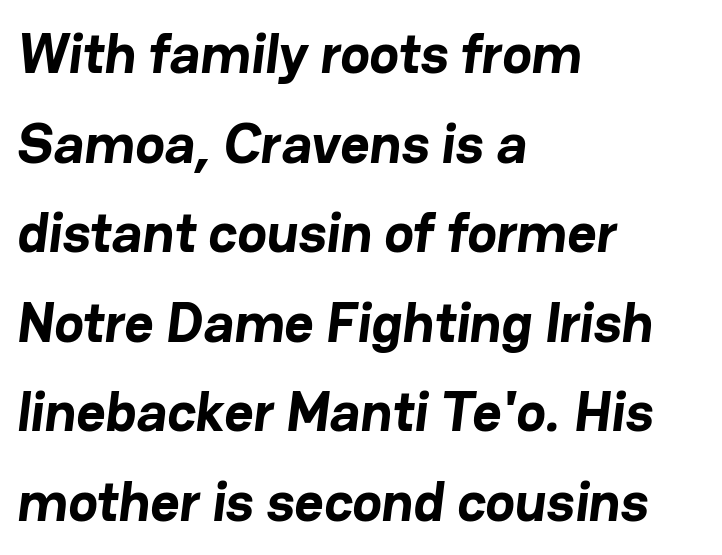
{"serif": "no", "bold": "yes", "weight": "bold", "width": "normal", "stroke_contrast": "low", "x_height": "medium", "monospaced": "no", "underline": "no", "align": "left", "line_spacing": "normal", "line_spacing_ratio": 1.6, "letter_spacing": "normal", "letter_spacing_em": 0.0, "glyph_px": 56}
